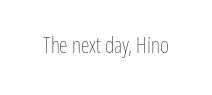
{"italic": "no", "bold": "no", "underline": "no", "letter_spacing": "normal", "letter_spacing_em": 0.0, "glyph_px": 22}
